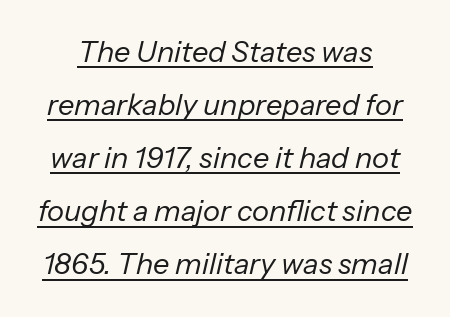
Q: Is the text bold? A: No.
Q: Is the text italic (slanted)? A: Yes, it leans right by about 13 degrees.
Q: Is the text underlined? A: Yes.
Q: Is the spacing between letters normal or unusually wide? A: Normal.
Q: Width (condensed, normal, or wide)? A: Normal.
Q: Stroke contrast? A: Low.
Q: x-height? A: Medium.
Q: Monospaced? A: No.
